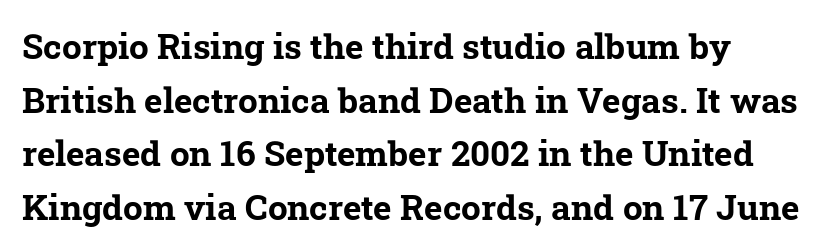
The image shows 35 px bold serif type; set normal line spacing (1.53x), normal letter spacing, not underlined; low stroke contrast and a medium x-height.
